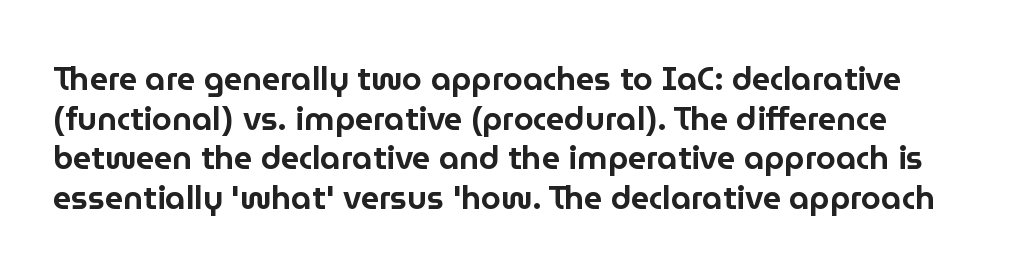
The image shows 32 px sans-serif type, upright; set line spacing 1.24x, normal letter spacing, not underlined; low stroke contrast and a medium x-height.
